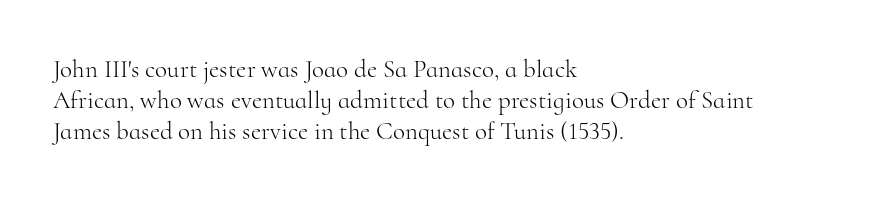
The image shows 25 px text type, upright; set left-aligned, normal line spacing (1.25x), normal letter spacing, not underlined.
